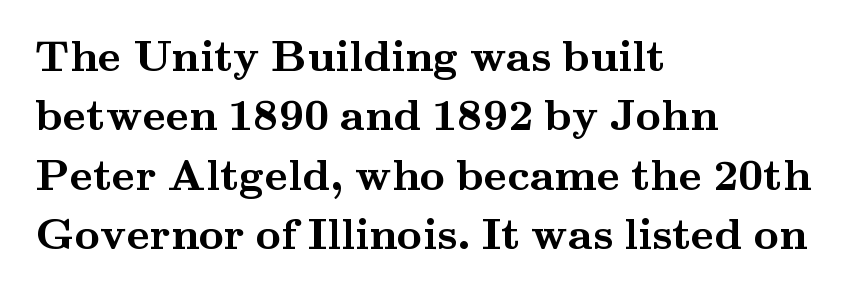
Q: Is the text bold? A: Yes.
Q: Is the text italic (slanted)? A: No, it is upright.
Q: Is the typeface a serif or a sans-serif typeface? A: Serif.
Q: Is the text underlined? A: No.
Q: How is the paragraph aligned? A: Left-aligned.
Q: Is the spacing between letters normal or unusually wide? A: Normal.
Q: Is the spacing between lines tight, normal or loose? A: Normal.
Q: Width (condensed, normal, or wide)? A: Wide.
Q: Stroke contrast? A: Medium.
Q: x-height? A: Small.
Q: Monospaced? A: No.
